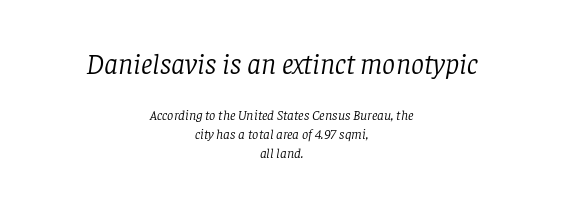
The image shows 29 px light serif type, italic (leaning right); set centered, normal line spacing (1.35x), normal letter spacing, not underlined; the first (top) block is 2.07x larger; low stroke contrast and a large x-height.
